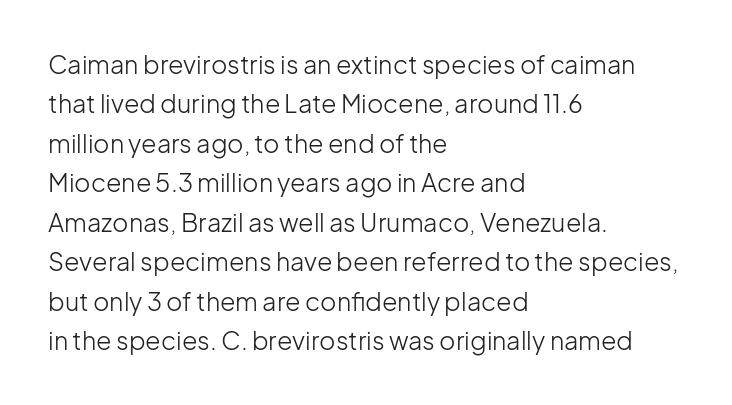
Q: Is the text bold? A: No.
Q: Is the text italic (slanted)? A: No, it is upright.
Q: Is the text underlined? A: No.
Q: How is the paragraph aligned? A: Left-aligned.
Q: Is the spacing between letters normal or unusually wide? A: Normal.
Q: Is the spacing between lines tight, normal or loose? A: Normal.
